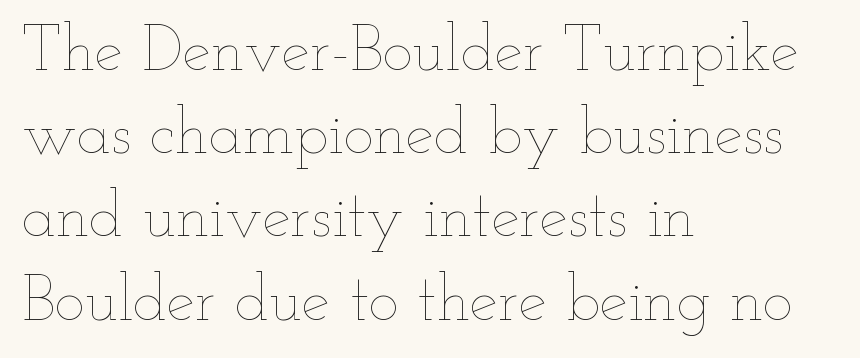
Q: Is the text bold? A: No.
Q: Is the text italic (slanted)? A: No, it is upright.
Q: Is the text underlined? A: No.
Q: How is the paragraph aligned? A: Left-aligned.
Q: Is the spacing between letters normal or unusually wide? A: Normal.
Q: Is the spacing between lines tight, normal or loose? A: Normal.
Q: Width (condensed, normal, or wide)? A: Wide.
Q: Stroke contrast? A: Low.
Q: x-height? A: Small.
Q: Monospaced? A: No.
